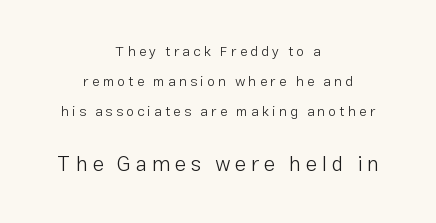
Q: Is the text bold? A: No.
Q: Is the text italic (slanted)? A: No, it is upright.
Q: Is the text underlined? A: No.
Q: How is the paragraph aligned? A: Centered.
Q: Is the spacing between letters normal or unusually wide? A: Unusually wide.
Q: Is the spacing between lines tight, normal or loose? A: Loose.
Q: Which block of text is set in a larger size, the first (top) or the second (bottom)? A: The second (bottom) one.
